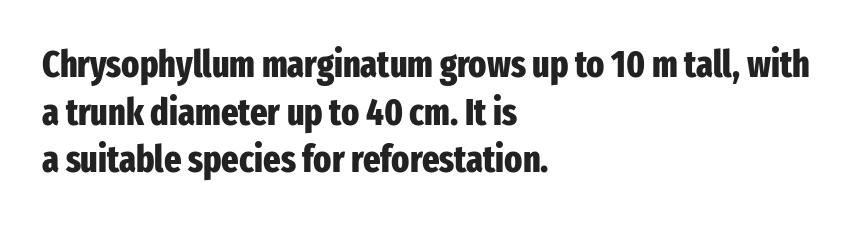
{"serif": "no", "italic": "no", "bold": "yes", "weight": "heavy", "width": "condensed", "stroke_contrast": "low", "x_height": "medium", "monospaced": "no", "underline": "no", "align": "left", "line_spacing": "normal", "line_spacing_ratio": 1.29, "letter_spacing": "normal", "letter_spacing_em": 0.0, "glyph_px": 37}
